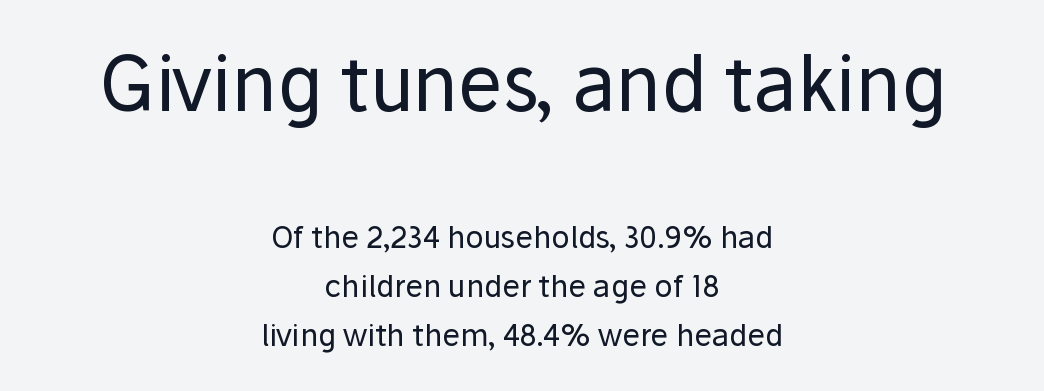
The image shows 75 px regular-weight sans-serif type, upright; set centered, normal line spacing (1.63x), normal letter spacing, not underlined; the first (top) block is 2.5x larger; low stroke contrast and a medium x-height.
